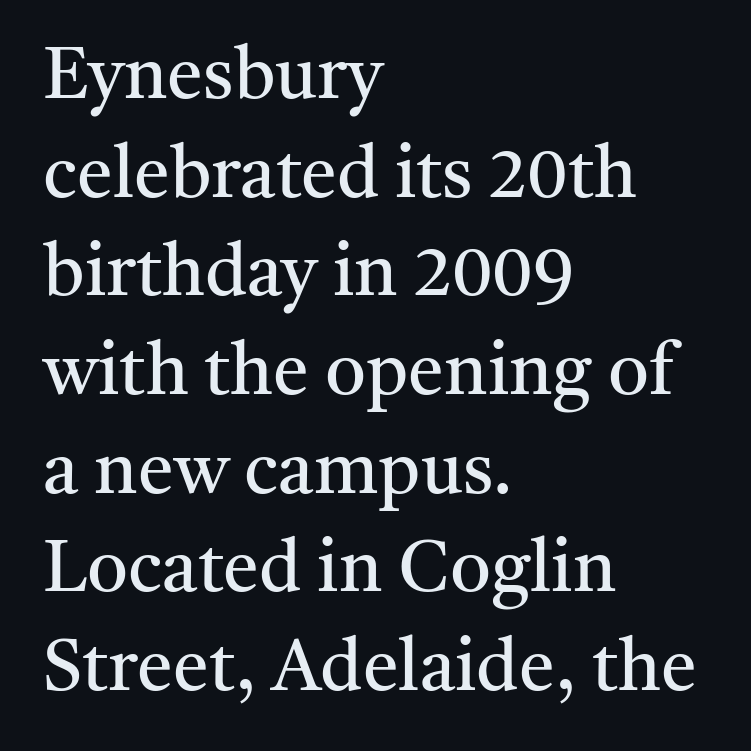
{"serif": "yes", "italic": "no", "bold": "no", "weight": "regular", "width": "normal", "stroke_contrast": "medium", "x_height": "medium", "monospaced": "no", "underline": "no", "align": "left", "line_spacing": "normal", "line_spacing_ratio": 1.37, "letter_spacing": "normal", "letter_spacing_em": 0.0, "glyph_px": 72}
